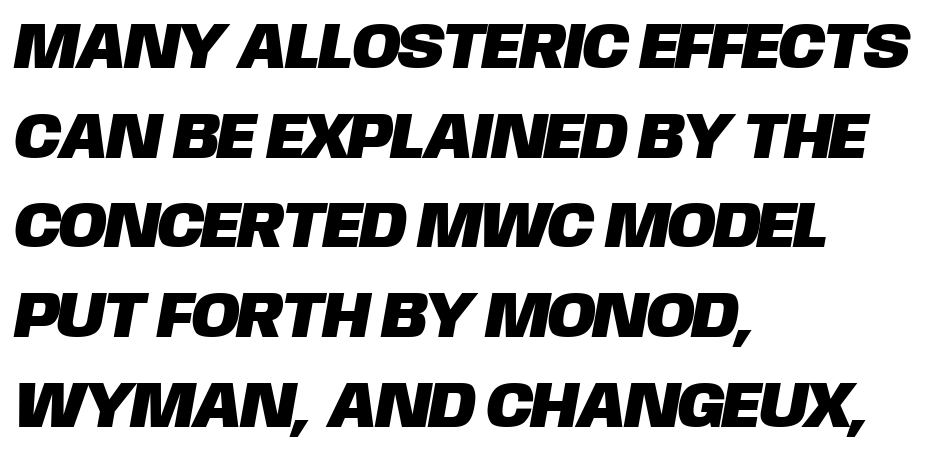
{"serif": "no", "width": "normal", "stroke_contrast": "low", "x_height": "large", "monospaced": "no", "underline": "no", "align": "left", "line_spacing": "normal", "line_spacing_ratio": 1.38, "letter_spacing": "normal", "letter_spacing_em": 0.0, "glyph_px": 65}
